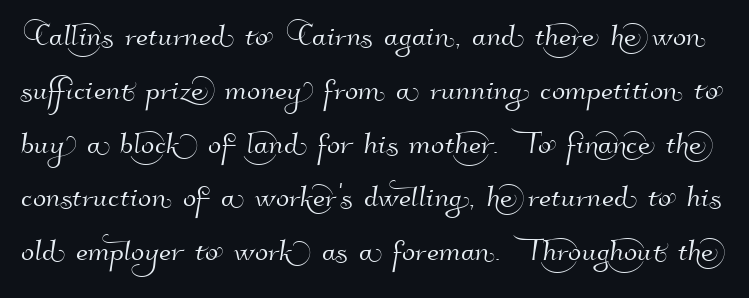
Q: Is the typeface a serif or a sans-serif typeface? A: Sans-serif.
Q: Is the text underlined? A: No.
Q: Is the spacing between letters normal or unusually wide? A: Normal.
Q: Is the spacing between lines tight, normal or loose? A: Normal.
Q: Width (condensed, normal, or wide)? A: Normal.
Q: Stroke contrast? A: High.
Q: x-height? A: Small.
Q: Monospaced? A: No.
